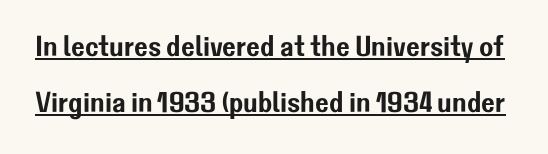
Q: Is the text italic (slanted)? A: No, it is upright.
Q: Is the typeface a serif or a sans-serif typeface? A: Sans-serif.
Q: Is the text underlined? A: Yes.
Q: Is the spacing between letters normal or unusually wide? A: Normal.
Q: Is the spacing between lines tight, normal or loose? A: Loose.
Q: Width (condensed, normal, or wide)? A: Normal.
Q: Stroke contrast? A: Low.
Q: x-height? A: Medium.
Q: Monospaced? A: No.
